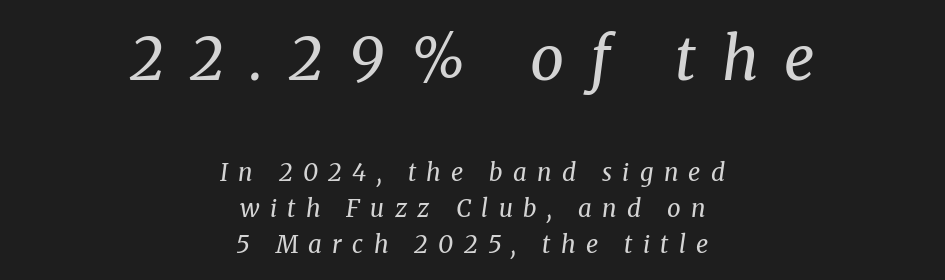
Is the type heavy? It reads as light-to-regular instead. Do the characters align in a grid? No, the font is proportional. Glyph-to-glyph distance is far greater than everyday printed text. Reading top to bottom, the characters get smaller at the block break.
